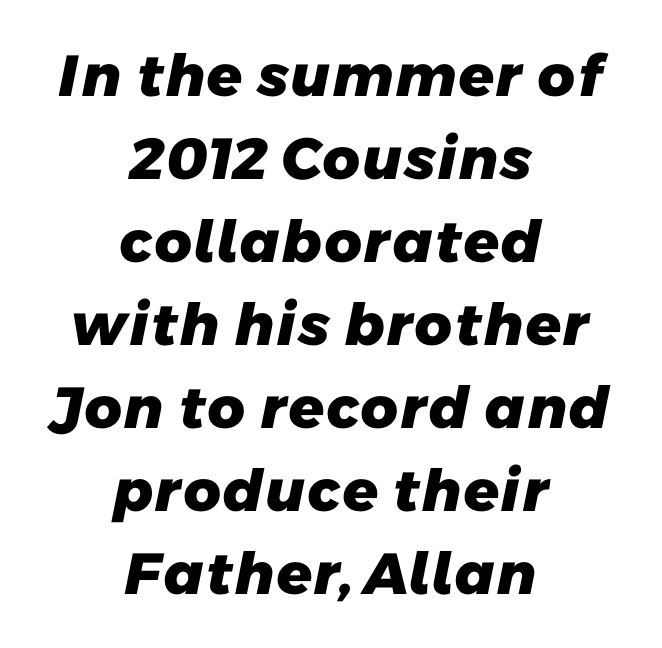
Letters rest on an invisible, unmarked baseline. Stroke thickness is high; the sample reads as a true bold. These lines keep a tight, regular rhythm from letter to letter. The rendering uses natural spacing where letterforms have individual widths.
